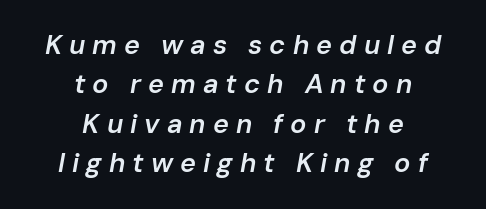
Each line is balanced around a shared central axis. In terms of letterspacing, this is a distinctly airy, spread setting. The strip under each line holds only bare page. Line spacing here is normal. The passage shown leans; its letterforms are oblique.
